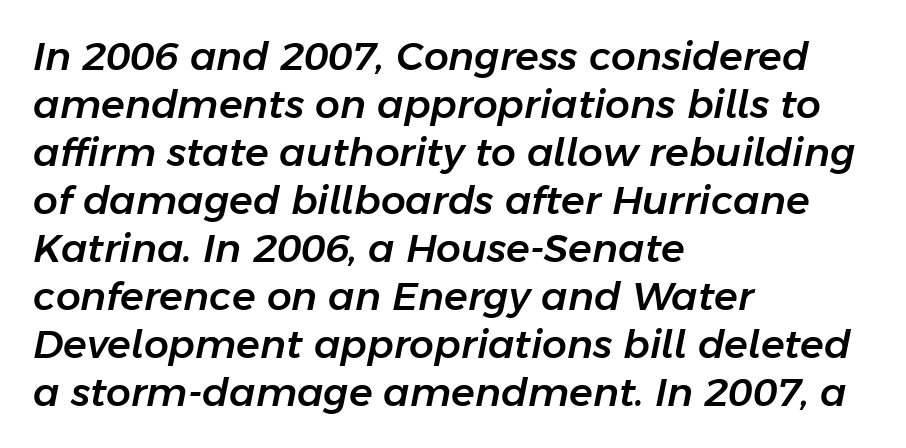
The image shows 39 px text type, italic (leaning right); set left-aligned, line spacing 1.23x, normal letter spacing, not underlined; low stroke contrast and a medium x-height.
